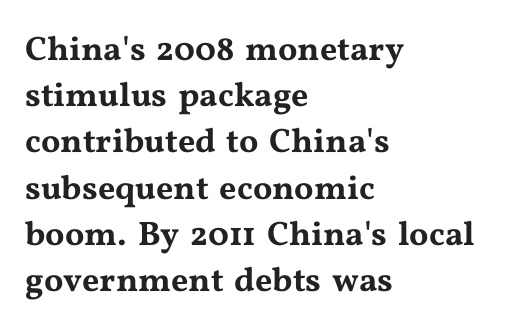
The image shows 34 px wide serif type, upright; set left-aligned, normal line spacing (1.36x), normal letter spacing, not underlined; medium stroke contrast and a medium x-height.
